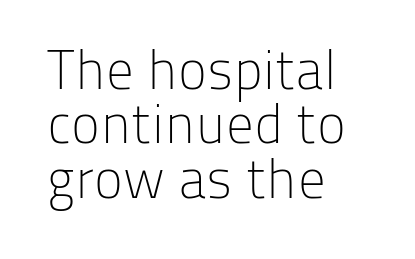
The image shows 55 px light sans-serif type, upright; set left-aligned, tight line spacing (0.99x), normal letter spacing, not underlined; low stroke contrast and a medium x-height.
